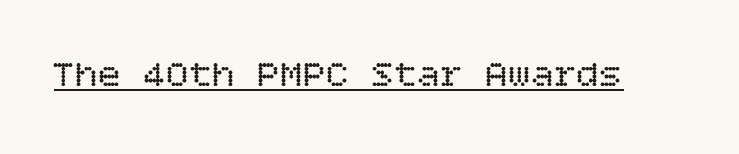
{"italic": "no", "bold": "no", "weight": "regular", "width": "normal", "stroke_contrast": "low", "x_height": "large", "underline": "yes", "letter_spacing": "normal", "letter_spacing_em": 0.0, "glyph_px": 38}
